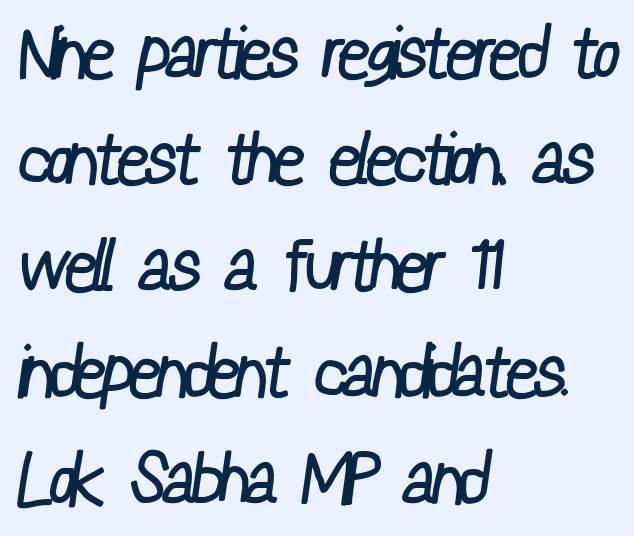
The image shows 71 px regular-weight, condensed sans-serif type; set left-aligned, normal line spacing (1.5x), normal letter spacing, not underlined; low stroke contrast and a medium x-height.
